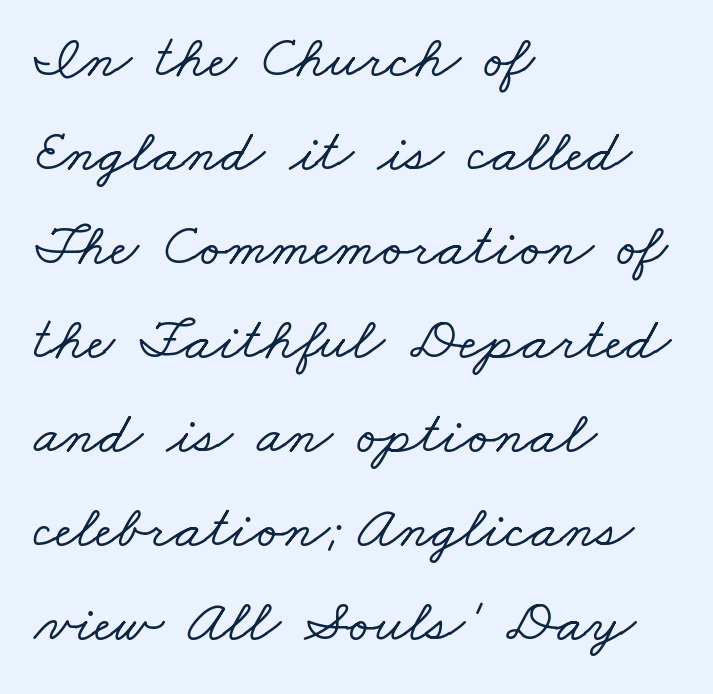
The image shows 61 px wide serif type; set left-aligned, normal line spacing (1.54x), normal letter spacing, not underlined; low stroke contrast and a small x-height.
